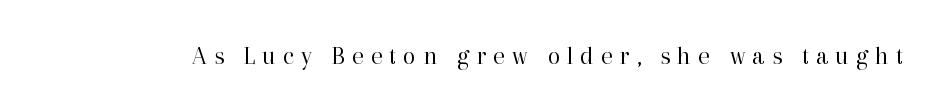
Q: Is the text bold? A: No.
Q: Is the text italic (slanted)? A: No, it is upright.
Q: Is the text underlined? A: No.
Q: Is the spacing between letters normal or unusually wide? A: Unusually wide.
